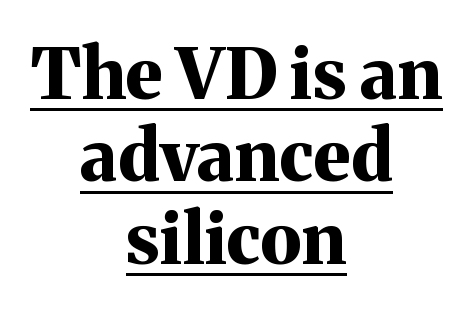
The image shows 71 px bold serif type, upright; set centered, line spacing 1.16x, normal letter spacing, underlined; medium stroke contrast and a medium x-height.
